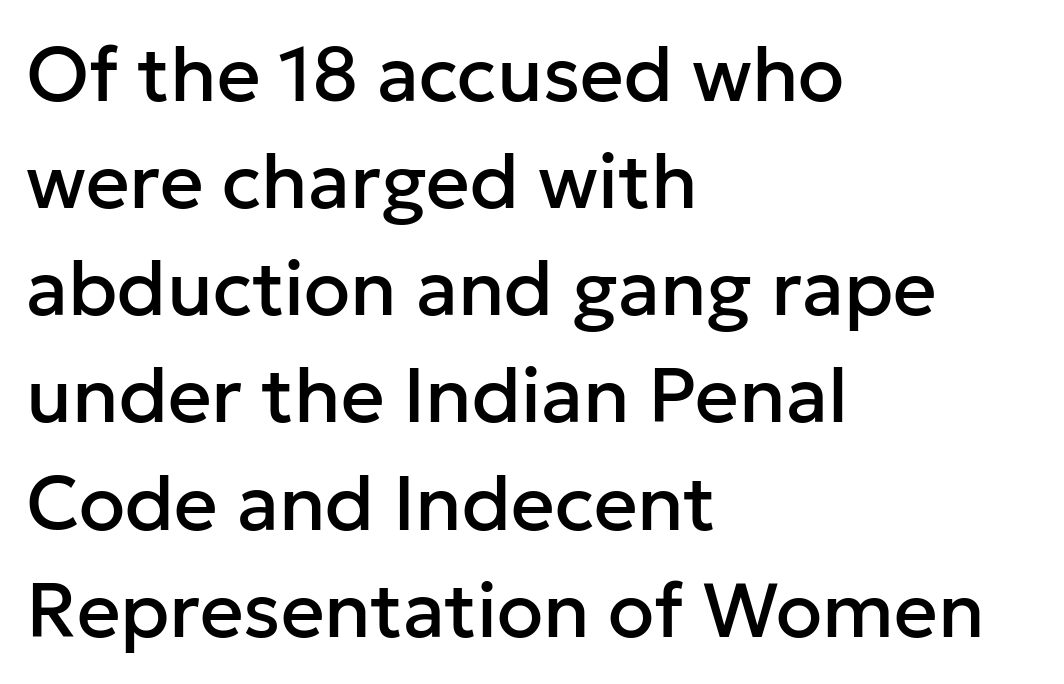
The zone under the glyphs is completely vacant. Does the copy run flush right? No — it runs flush left. Nothing sits at the stroke ends, so this counts as sans-serif. The rendering uses a moderate line-height, typical for paragraphs. This is roman type, the default non-slanted kind. There is no visible air inserted between adjacent glyphs.
